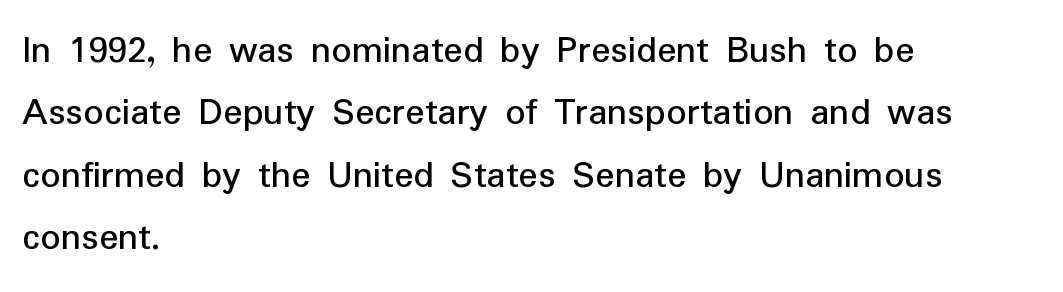
The image shows 40 px sans-serif type, upright; set left-aligned, normal line spacing (1.56x), normal letter spacing, not underlined; low stroke contrast and a medium x-height.
